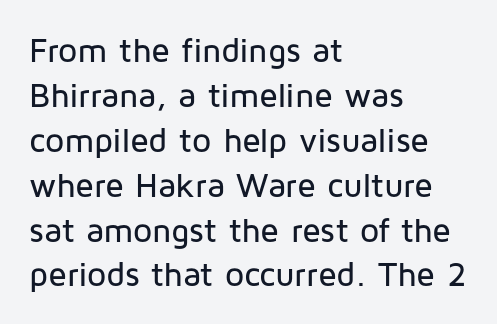
Q: Is the text italic (slanted)? A: No, it is upright.
Q: Is the typeface a serif or a sans-serif typeface? A: Sans-serif.
Q: Is the text underlined? A: No.
Q: How is the paragraph aligned? A: Left-aligned.
Q: Is the spacing between letters normal or unusually wide? A: Normal.
Q: Is the spacing between lines tight, normal or loose? A: Normal.
Q: Width (condensed, normal, or wide)? A: Normal.
Q: Stroke contrast? A: Low.
Q: x-height? A: Medium.
Q: Monospaced? A: No.
